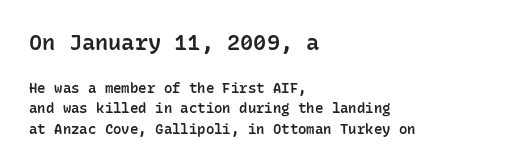
Is there much room between lines? A standard amount, neither cramped nor airy. Layout note: lines flush left. The typography opts for an upright posture over an oblique one. Has an underline been added? It has not. The rendering keeps characters at their native spacing. Its strokes are somewhat broadened, the hallmark of semibold type.
